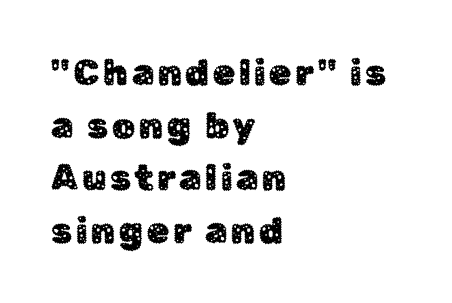
Q: Is the text italic (slanted)? A: No, it is upright.
Q: Is the typeface a serif or a sans-serif typeface? A: Sans-serif.
Q: Is the text underlined? A: No.
Q: How is the paragraph aligned? A: Left-aligned.
Q: Is the spacing between lines tight, normal or loose? A: Normal.
Q: Width (condensed, normal, or wide)? A: Normal.
Q: Stroke contrast? A: Low.
Q: x-height? A: Medium.
Q: Monospaced? A: No.
